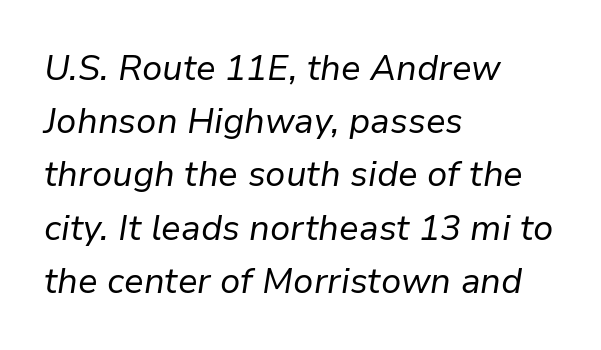
Q: Is the text bold? A: No.
Q: Is the text italic (slanted)? A: Yes, it leans right by about 9 degrees.
Q: Is the text underlined? A: No.
Q: How is the paragraph aligned? A: Left-aligned.
Q: Is the spacing between letters normal or unusually wide? A: Normal.
Q: Is the spacing between lines tight, normal or loose? A: Normal.
Q: Width (condensed, normal, or wide)? A: Normal.
Q: Stroke contrast? A: Low.
Q: x-height? A: Medium.
Q: Monospaced? A: No.
